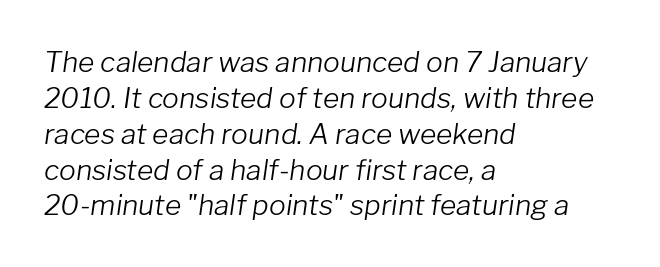
The image shows 28 px light type, italic (leaning right); set left-aligned, normal line spacing (1.28x), normal letter spacing, not underlined; low stroke contrast and a medium x-height.
